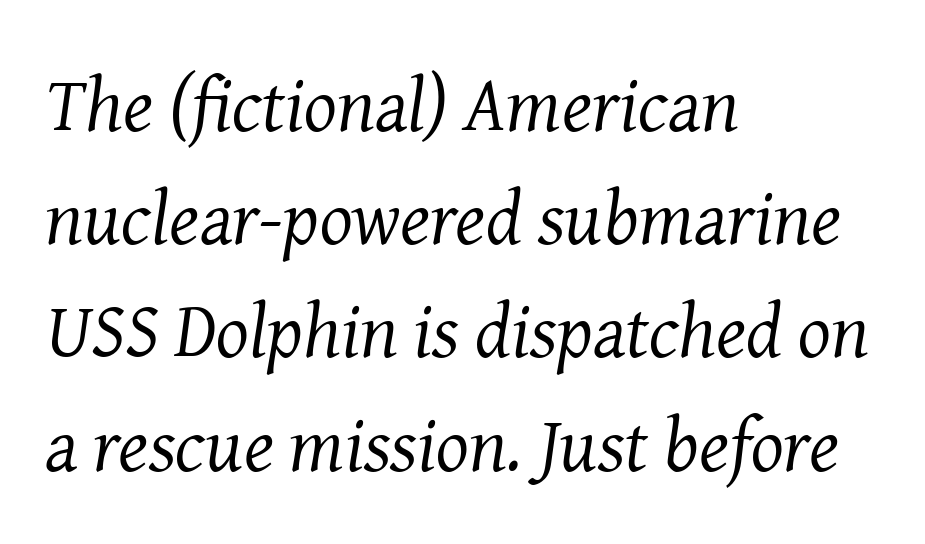
Leading: standard. Style check: oblique. The rendering uses natural spacing where letterforms have individual widths. Underlining? Definitely not there.
